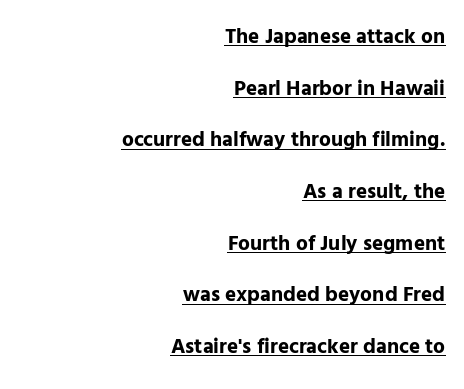
{"italic": "no", "bold": "yes", "underline": "yes", "align": "right", "line_spacing": "loose", "line_spacing_ratio": 2.46, "letter_spacing": "normal", "letter_spacing_em": 0.0, "glyph_px": 21}
